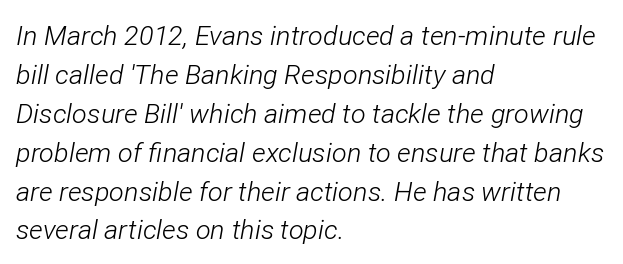
{"italic": "yes", "lean": "right", "slant_degrees": 12, "bold": "no", "underline": "no", "align": "left", "line_spacing": "normal", "line_spacing_ratio": 1.44, "letter_spacing": "normal", "letter_spacing_em": 0.0, "glyph_px": 27}
